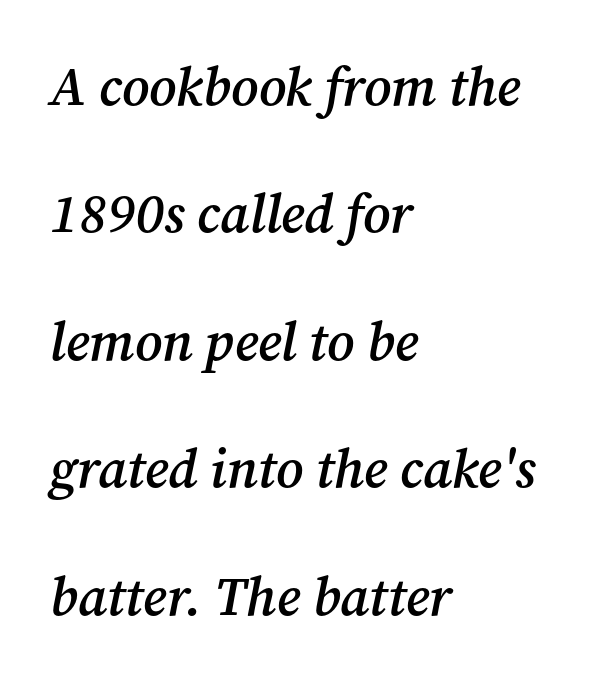
{"serif": "yes", "italic": "yes", "lean": "right", "slant_degrees": 12, "bold": "semi", "weight": "semibold", "width": "normal", "stroke_contrast": "medium", "x_height": "medium", "monospaced": "no", "underline": "no", "align": "left", "line_spacing": "loose", "line_spacing_ratio": 2.36, "letter_spacing": "normal", "letter_spacing_em": 0.0, "glyph_px": 54}
